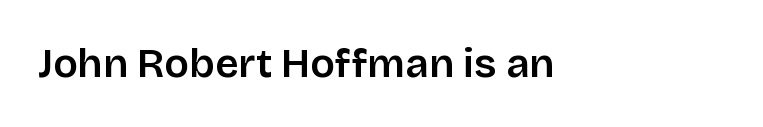
The image shows 41 px sans-serif type, upright; set normal letter spacing, not underlined; low stroke contrast and a large x-height.
